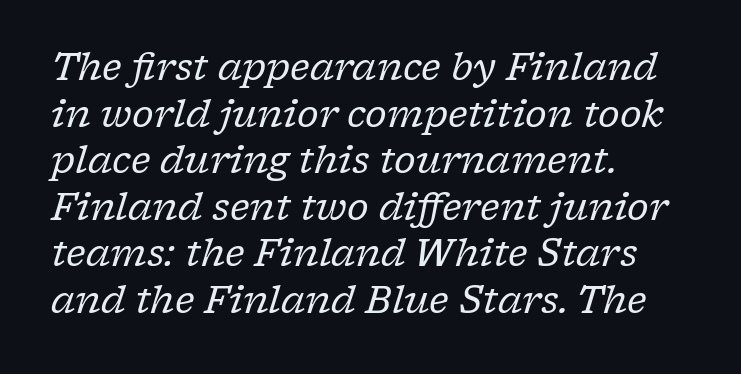
{"serif": "yes", "italic": "yes", "lean": "right", "slant_degrees": 17, "bold": "no", "weight": "regular", "width": "normal", "stroke_contrast": "low", "x_height": "medium", "monospaced": "no", "underline": "no", "align": "left", "line_spacing": "normal", "line_spacing_ratio": 1.26, "letter_spacing": "normal", "letter_spacing_em": 0.0, "glyph_px": 37}
